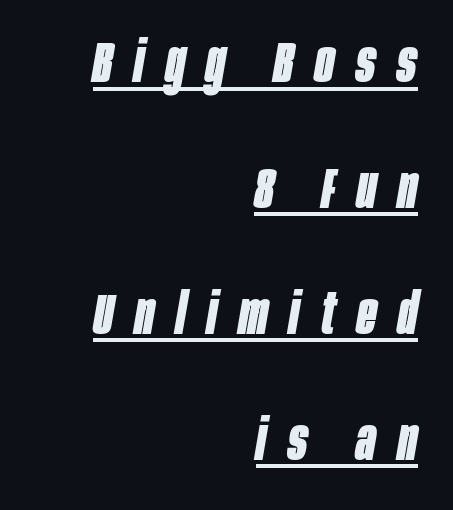
Q: Is the text bold? A: Yes.
Q: Is the text italic (slanted)? A: Yes, it leans right by about 10 degrees.
Q: Is the text underlined? A: Yes.
Q: How is the paragraph aligned? A: Right-aligned.
Q: Is the spacing between letters normal or unusually wide? A: Unusually wide.
Q: Is the spacing between lines tight, normal or loose? A: Loose.
Q: Width (condensed, normal, or wide)? A: Condensed.
Q: Stroke contrast? A: Low.
Q: x-height? A: Large.
Q: Monospaced? A: No.
